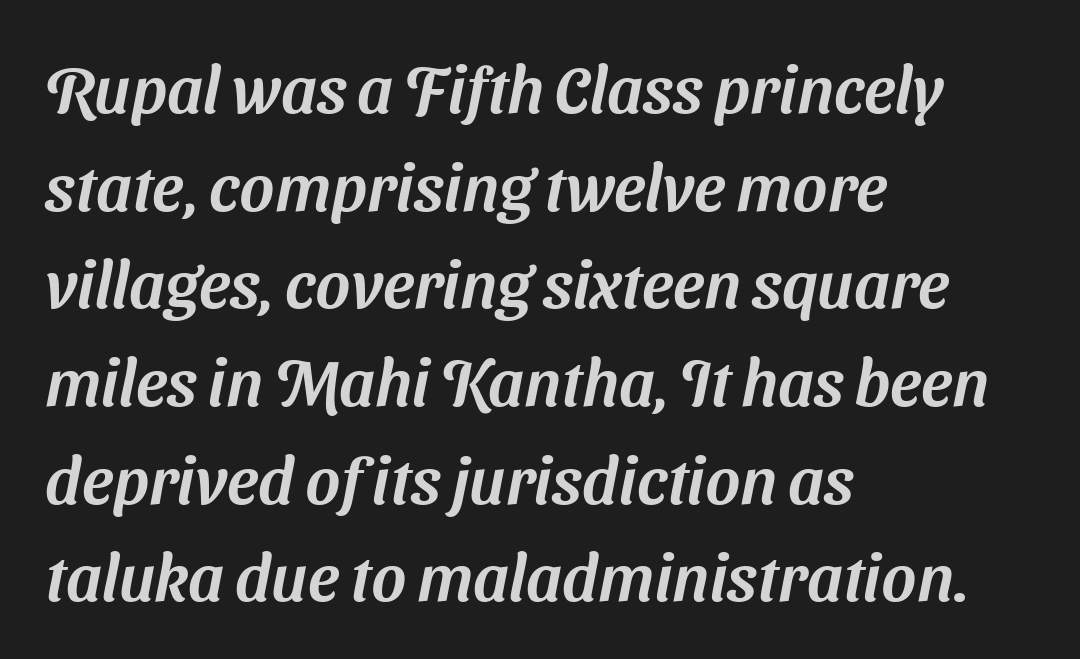
Q: Is the typeface a serif or a sans-serif typeface? A: Sans-serif.
Q: Is the text underlined? A: No.
Q: How is the paragraph aligned? A: Left-aligned.
Q: Is the spacing between letters normal or unusually wide? A: Normal.
Q: Is the spacing between lines tight, normal or loose? A: Normal.
Q: Width (condensed, normal, or wide)? A: Normal.
Q: Stroke contrast? A: Medium.
Q: x-height? A: Medium.
Q: Monospaced? A: No.
